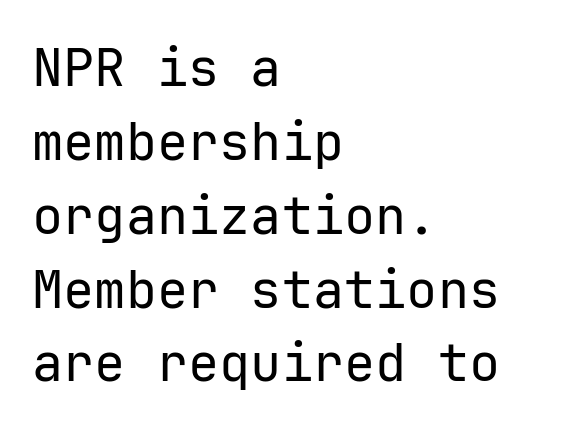
Q: Is the text bold? A: No.
Q: Is the text italic (slanted)? A: No, it is upright.
Q: Is the typeface a serif or a sans-serif typeface? A: Sans-serif.
Q: Is the text underlined? A: No.
Q: How is the paragraph aligned? A: Left-aligned.
Q: Is the spacing between letters normal or unusually wide? A: Normal.
Q: Is the spacing between lines tight, normal or loose? A: Normal.
Q: Width (condensed, normal, or wide)? A: Normal.
Q: Stroke contrast? A: Low.
Q: x-height? A: Medium.
Q: Monospaced? A: Yes.
